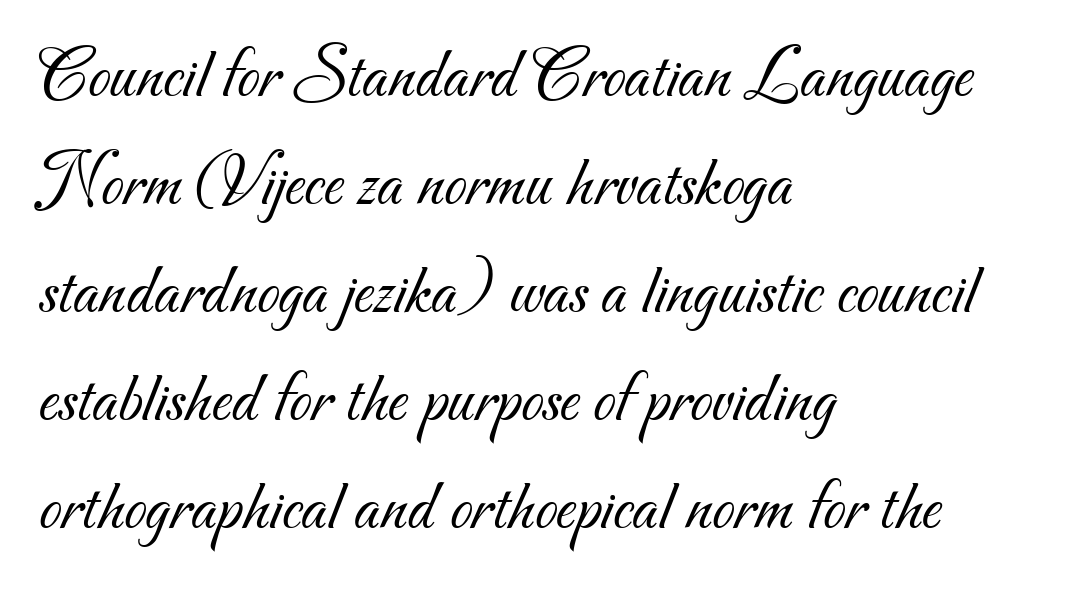
The image shows 72 px light sans-serif type; set left-aligned, normal line spacing (1.5x), normal letter spacing, not underlined; medium stroke contrast and a small x-height.
